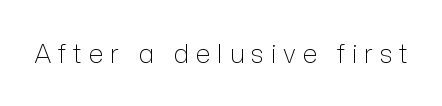
The image shows 26 px text type, upright; set unusually wide letter spacing (+0.26 em), not underlined.
